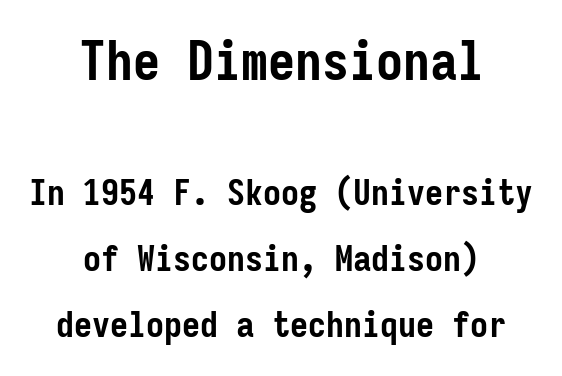
Q: Is the text bold? A: Yes.
Q: Is the text italic (slanted)? A: No, it is upright.
Q: Is the typeface a serif or a sans-serif typeface? A: Sans-serif.
Q: Is the text underlined? A: No.
Q: How is the paragraph aligned? A: Centered.
Q: Is the spacing between letters normal or unusually wide? A: Normal.
Q: Which block of text is set in a larger size, the first (top) or the second (bottom)? A: The first (top) one.
Q: Width (condensed, normal, or wide)? A: Condensed.
Q: Stroke contrast? A: Low.
Q: x-height? A: Medium.
Q: Monospaced? A: Yes.
